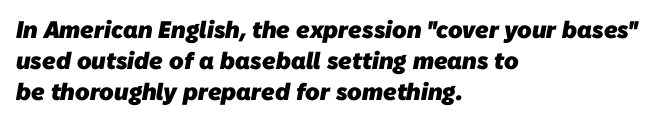
The baseline area is clear. The typesetter chose a ragged-right arrangement here. The leading is moderate, giving the passage an even texture. What weight is shown? A full bold with thick strokes. Letter spacing: default.
